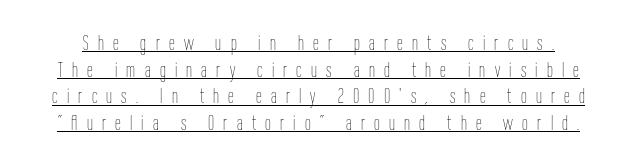
Q: Is the text bold? A: No.
Q: Is the text italic (slanted)? A: No, it is upright.
Q: Is the text underlined? A: Yes.
Q: Is the spacing between letters normal or unusually wide? A: Unusually wide.
Q: Is the spacing between lines tight, normal or loose? A: Normal.
